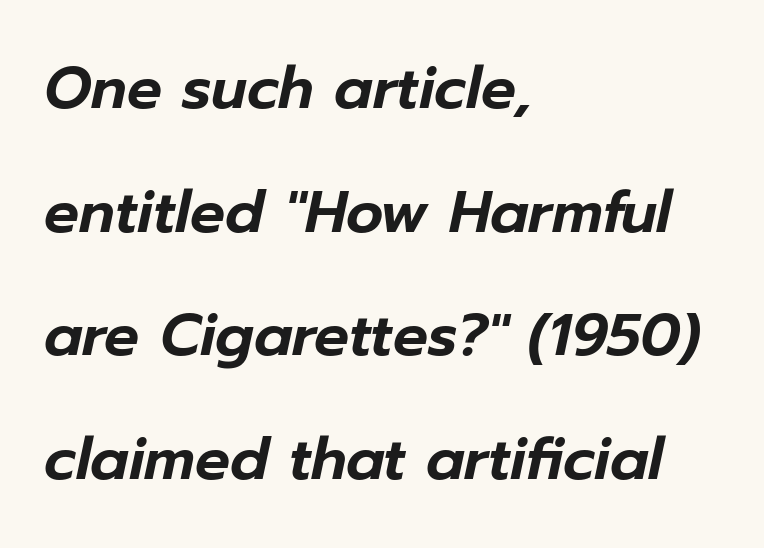
{"italic": "yes", "lean": "right", "slant_degrees": 12, "width": "normal", "stroke_contrast": "low", "x_height": "medium", "monospaced": "no", "underline": "no", "align": "left", "line_spacing": "loose", "line_spacing_ratio": 2.13, "letter_spacing": "normal", "letter_spacing_em": 0.0, "glyph_px": 58}
